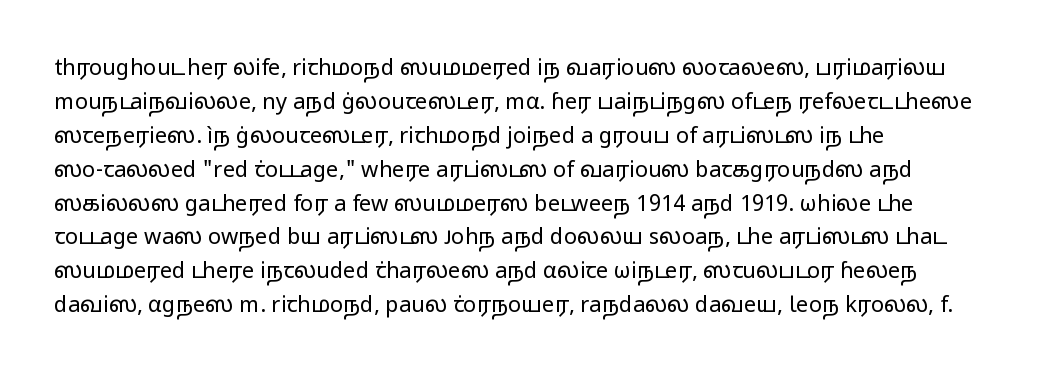
The image shows 22 px text type, upright; set left-aligned, normal line spacing (1.54x), normal letter spacing, not underlined.
